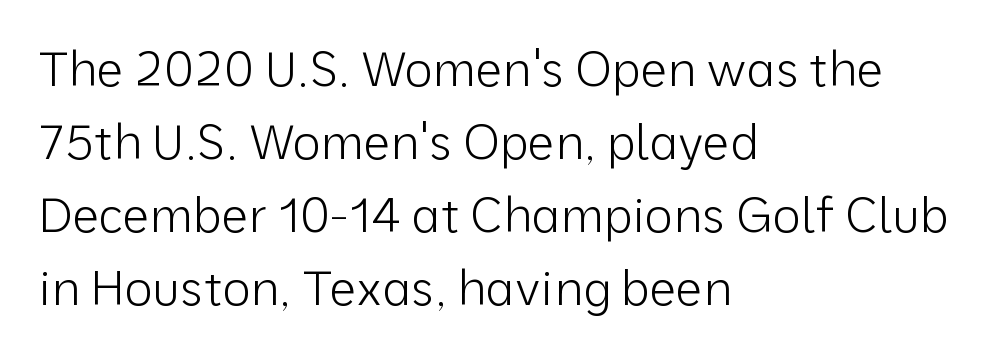
The image shows 48 px light sans-serif type, upright; set left-aligned, normal line spacing (1.52x), normal letter spacing, not underlined; low stroke contrast and a medium x-height.
